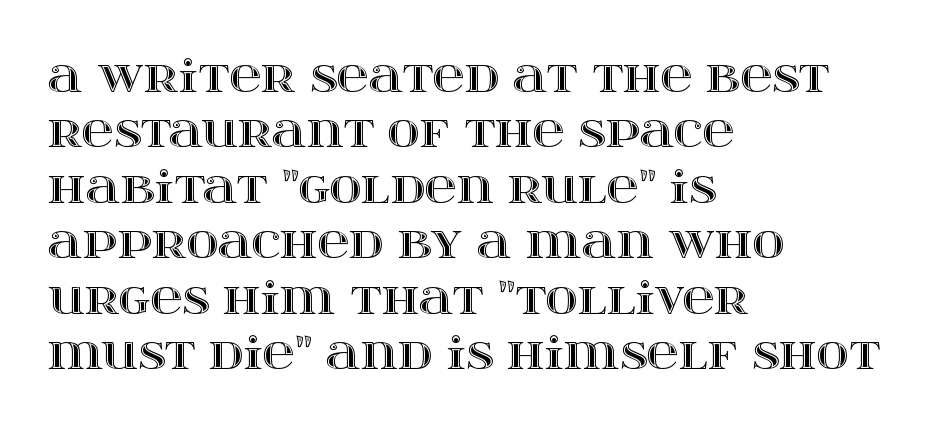
{"italic": "no", "width": "wide", "x_height": "large", "monospaced": "no", "underline": "no", "align": "left", "line_spacing": "normal", "line_spacing_ratio": 1.26, "letter_spacing": "normal", "letter_spacing_em": 0.0, "glyph_px": 44}
